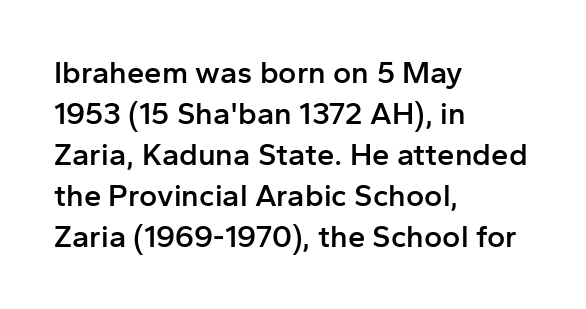
Q: Is the text bold? A: Semi-bold.
Q: Is the text italic (slanted)? A: No, it is upright.
Q: Is the typeface a serif or a sans-serif typeface? A: Sans-serif.
Q: Is the text underlined? A: No.
Q: How is the paragraph aligned? A: Left-aligned.
Q: Is the spacing between letters normal or unusually wide? A: Normal.
Q: Is the spacing between lines tight, normal or loose? A: Normal.
Q: Width (condensed, normal, or wide)? A: Normal.
Q: Stroke contrast? A: Low.
Q: x-height? A: Medium.
Q: Monospaced? A: No.
